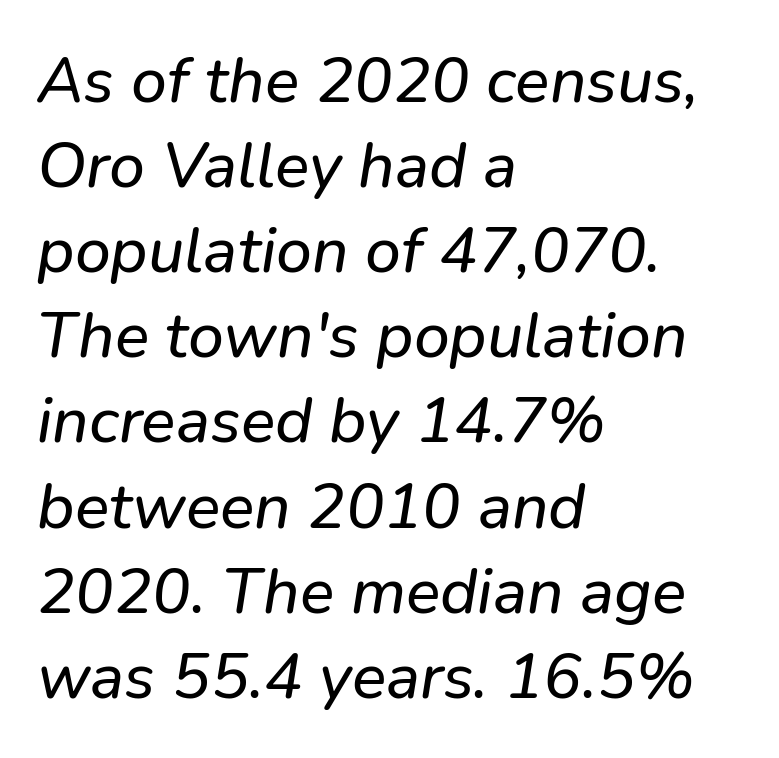
{"italic": "yes", "lean": "right", "slant_degrees": 9, "width": "normal", "stroke_contrast": "low", "x_height": "medium", "monospaced": "no", "underline": "no", "align": "left", "line_spacing": "normal", "line_spacing_ratio": 1.33, "letter_spacing": "normal", "letter_spacing_em": 0.0, "glyph_px": 64}
